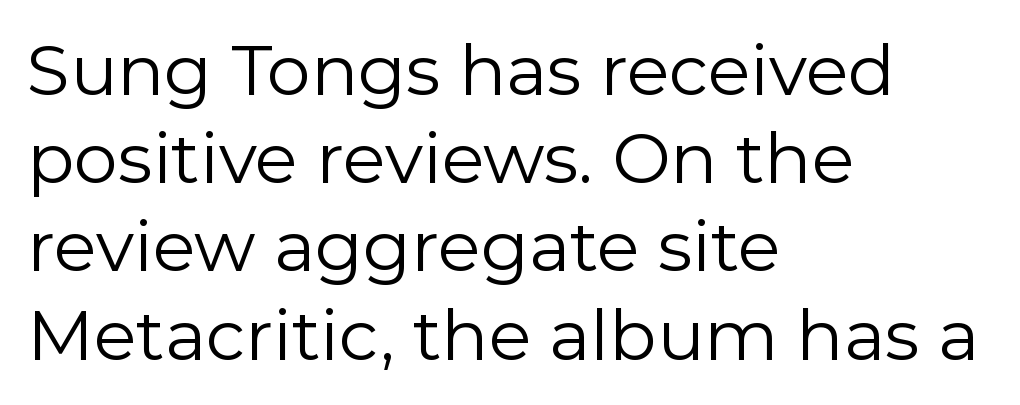
Horizontal alignment here is leftward, the default for most running prose. Has an underline been added? It has not. Proportional: the letters do not fall into vertical columns. Quick note: not italic, upright. These lines are composed in type without serifs. Reading down the column, the eye jumps a familiar distance to each next line.
